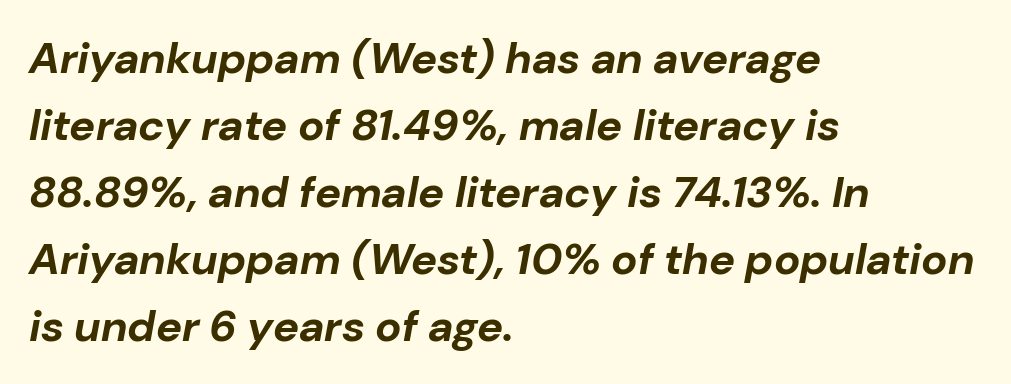
The specimen omits any rule beneath the text block's lines. One glance says typical: line gaps are just what's usual. Every character sits at an angle, as italics do. Do the characters align in a grid? No, the font is proportional.
